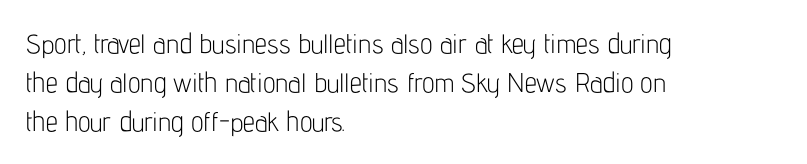
Q: Is the text bold? A: No.
Q: Is the text italic (slanted)? A: No, it is upright.
Q: Is the text underlined? A: No.
Q: How is the paragraph aligned? A: Left-aligned.
Q: Is the spacing between letters normal or unusually wide? A: Normal.
Q: Is the spacing between lines tight, normal or loose? A: Normal.
